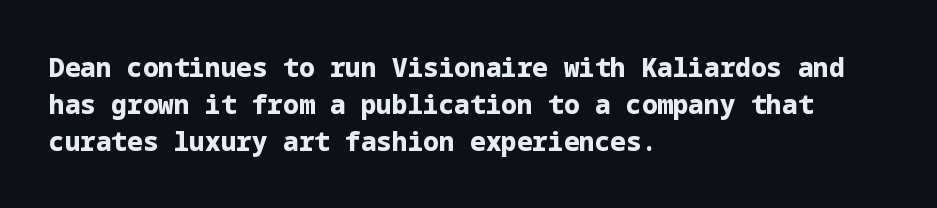
Q: Is the text bold? A: Yes.
Q: Is the text italic (slanted)? A: No, it is upright.
Q: Is the text underlined? A: No.
Q: How is the paragraph aligned? A: Left-aligned.
Q: Is the spacing between letters normal or unusually wide? A: Normal.
Q: Is the spacing between lines tight, normal or loose? A: Normal.
